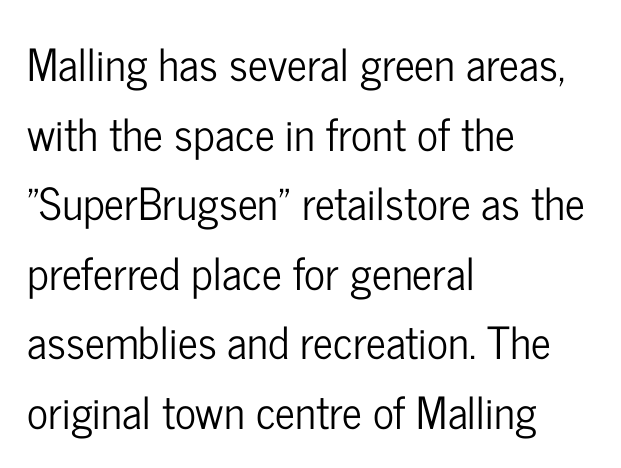
The image shows 44 px condensed sans-serif type, upright; set left-aligned, normal line spacing (1.58x), normal letter spacing, not underlined; low stroke contrast and a medium x-height.
